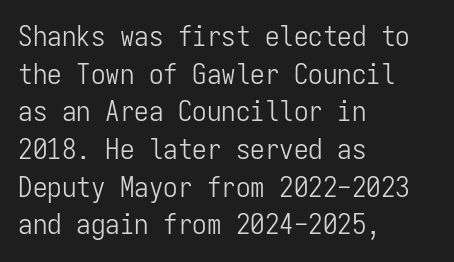
Q: Is the text bold? A: No.
Q: Is the text italic (slanted)? A: No, it is upright.
Q: Is the typeface a serif or a sans-serif typeface? A: Sans-serif.
Q: Is the text underlined? A: No.
Q: How is the paragraph aligned? A: Left-aligned.
Q: Is the spacing between letters normal or unusually wide? A: Normal.
Q: Is the spacing between lines tight, normal or loose? A: Normal.
Q: Width (condensed, normal, or wide)? A: Condensed.
Q: Stroke contrast? A: Low.
Q: x-height? A: Medium.
Q: Monospaced? A: Yes.
